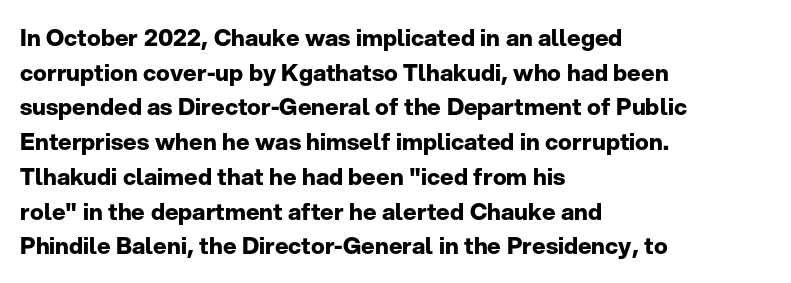
{"italic": "no", "bold": "yes", "underline": "no", "align": "left", "line_spacing": "normal", "line_spacing_ratio": 1.51, "letter_spacing": "normal", "letter_spacing_em": 0.0, "glyph_px": 23}
